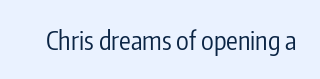
Q: Is the text bold? A: No.
Q: Is the text italic (slanted)? A: No, it is upright.
Q: Is the text underlined? A: No.
Q: Is the spacing between letters normal or unusually wide? A: Normal.
